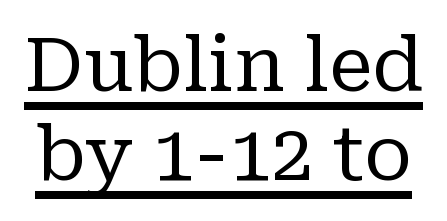
Q: Is the text bold? A: No.
Q: Is the text italic (slanted)? A: No, it is upright.
Q: Is the typeface a serif or a sans-serif typeface? A: Serif.
Q: Is the text underlined? A: Yes.
Q: Is the spacing between letters normal or unusually wide? A: Normal.
Q: Width (condensed, normal, or wide)? A: Normal.
Q: Stroke contrast? A: Low.
Q: x-height? A: Medium.
Q: Monospaced? A: No.
